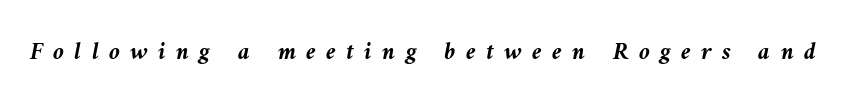
The image shows 25 px bold type, italic (leaning left); set unusually wide letter spacing (+0.41 em), not underlined.
